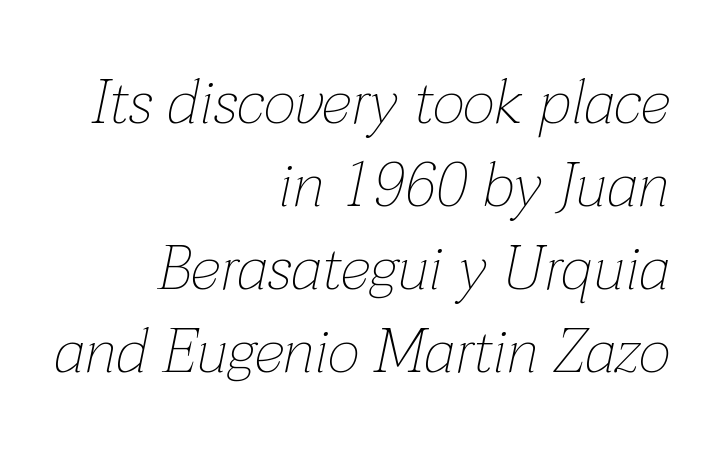
Q: Is the text bold? A: No.
Q: Is the text italic (slanted)? A: Yes, it leans right by about 12 degrees.
Q: Is the text underlined? A: No.
Q: How is the paragraph aligned? A: Right-aligned.
Q: Is the spacing between letters normal or unusually wide? A: Normal.
Q: Is the spacing between lines tight, normal or loose? A: Normal.
Q: Width (condensed, normal, or wide)? A: Normal.
Q: Stroke contrast? A: Low.
Q: x-height? A: Medium.
Q: Monospaced? A: No.
